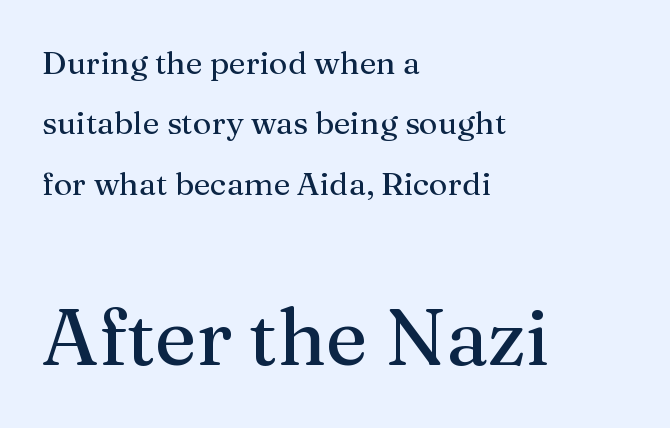
The image shows 79 px serif type, upright; set left-aligned, line spacing 1.89x, normal letter spacing, not underlined; the second (bottom) block is 2.47x larger; medium stroke contrast and a medium x-height.
